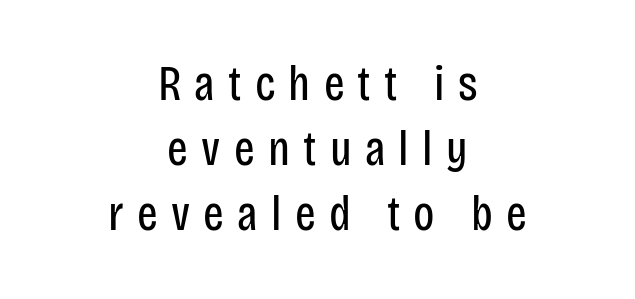
The image shows 49 px regular-weight, condensed sans-serif type, upright; set centered, normal line spacing (1.33x), unusually wide letter spacing (+0.27 em), not underlined; low stroke contrast and a large x-height.
